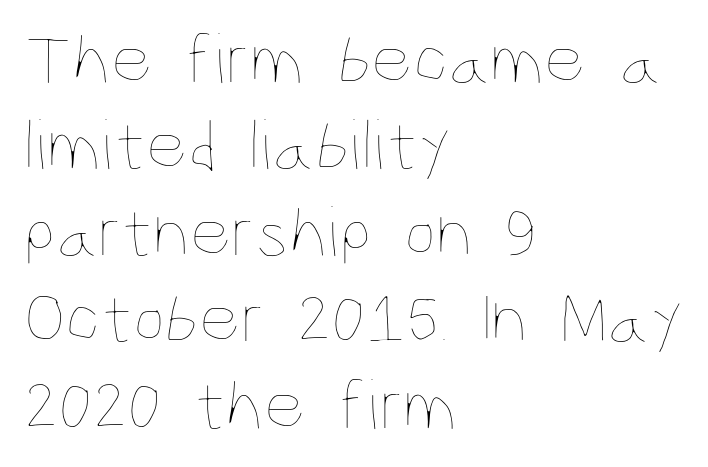
{"italic": "no", "bold": "no", "weight": "thin", "width": "condensed", "stroke_contrast": "low", "x_height": "large", "monospaced": "no", "underline": "no", "align": "left", "line_spacing_ratio": 1.2, "letter_spacing": "normal", "letter_spacing_em": 0.0, "glyph_px": 72}
